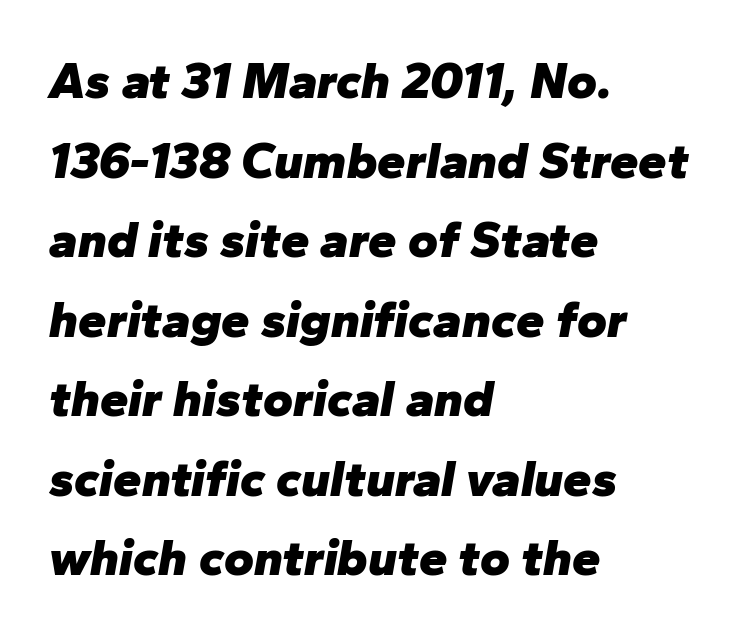
The image shows 51 px heavy type, italic (leaning right); set left-aligned, normal line spacing (1.56x), normal letter spacing, not underlined; low stroke contrast and a medium x-height.
